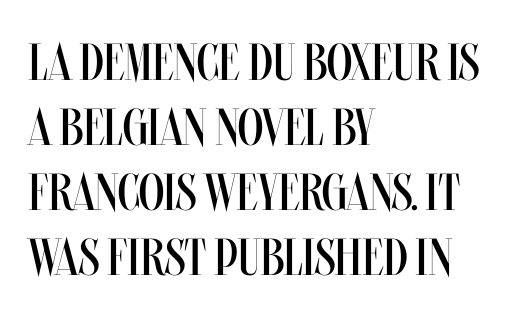
Q: Is the text bold? A: No.
Q: Is the text italic (slanted)? A: No, it is upright.
Q: Is the text underlined? A: No.
Q: How is the paragraph aligned? A: Left-aligned.
Q: Is the spacing between letters normal or unusually wide? A: Normal.
Q: Is the spacing between lines tight, normal or loose? A: Normal.
Q: Width (condensed, normal, or wide)? A: Condensed.
Q: Stroke contrast? A: Medium.
Q: x-height? A: Large.
Q: Monospaced? A: No.
